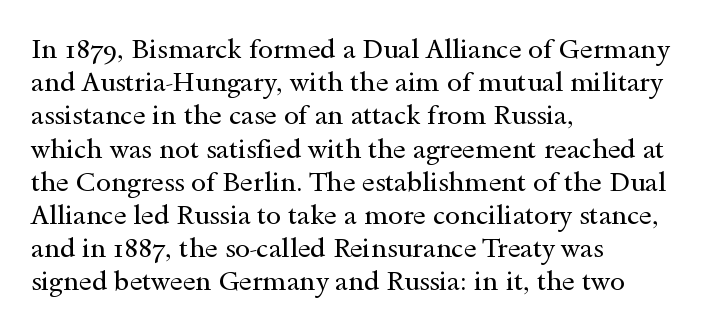
The zone under the glyphs is completely vacant. The passage is arranged the way most books set body copy — flush left. The type sits square on the baseline with zero lean. Weight: in the light-to-regular range. In terms of letterspacing, this is plain default setting.
